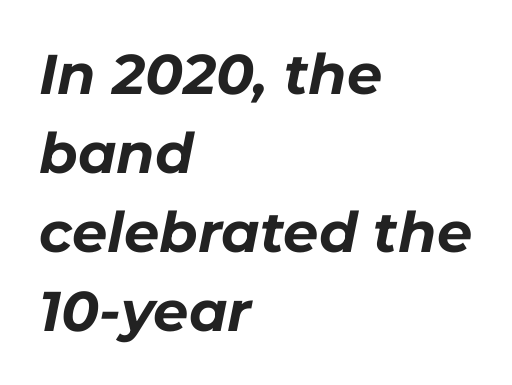
The image shows 56 px bold type, italic (leaning right); set left-aligned, normal line spacing (1.41x), normal letter spacing, not underlined; low stroke contrast and a medium x-height.
